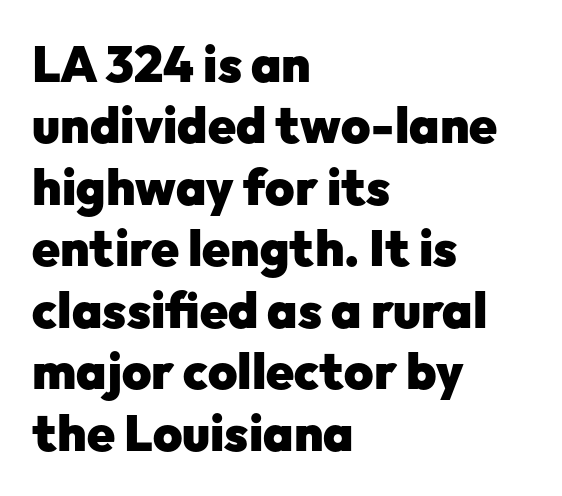
{"serif": "no", "italic": "no", "bold": "yes", "weight": "heavy", "width": "normal", "stroke_contrast": "low", "x_height": "medium", "monospaced": "no", "underline": "no", "align": "left", "line_spacing_ratio": 1.23, "letter_spacing": "normal", "letter_spacing_em": 0.0, "glyph_px": 50}
